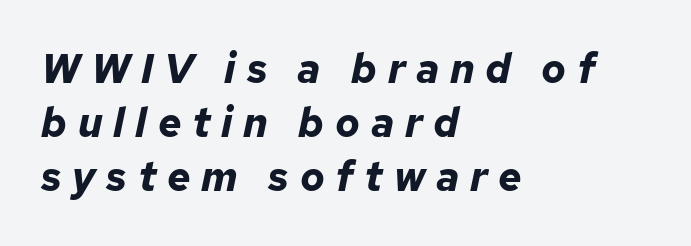
{"italic": "yes", "lean": "right", "slant_degrees": 12, "bold": "yes", "weight": "bold", "width": "normal", "stroke_contrast": "low", "x_height": "medium", "monospaced": "no", "underline": "no", "align": "left", "line_spacing": "normal", "line_spacing_ratio": 1.32, "letter_spacing": "wide", "letter_spacing_em": 0.26, "glyph_px": 41}
